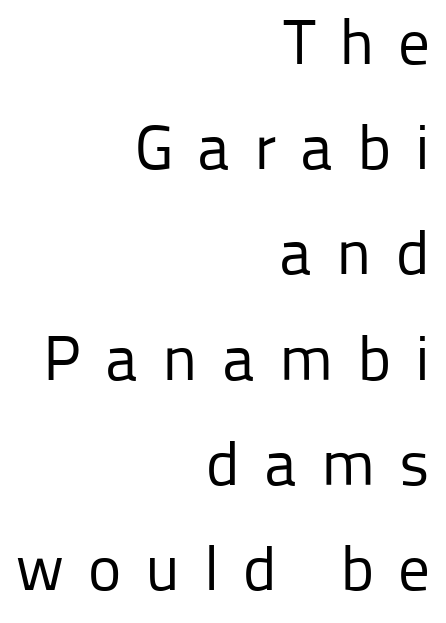
The image shows 63 px regular-weight sans-serif type, upright; set right-aligned, normal line spacing (1.67x), unusually wide letter spacing (+0.38 em), not underlined; low stroke contrast and a medium x-height.
